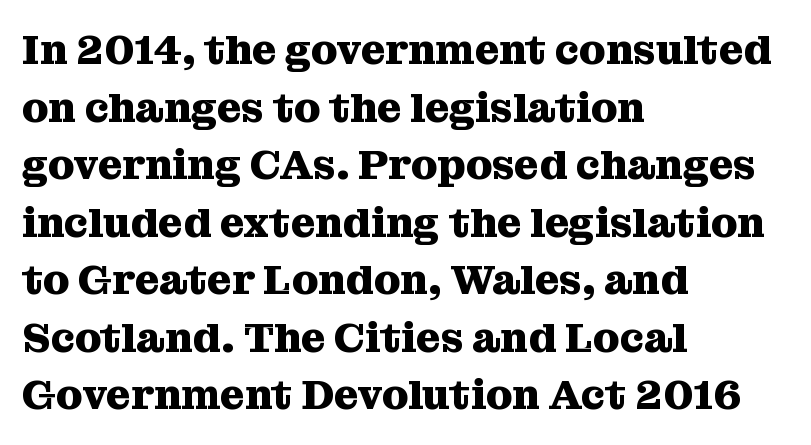
How are the letters spaced? Ordinarily, with no added tracking. Students, observe: this is what conventionally led text looks like. The glyphs have the mass of a bold cut. Do the letters lean? They stand straight. Spacing verdict: proportional, widths tailored to each character.
